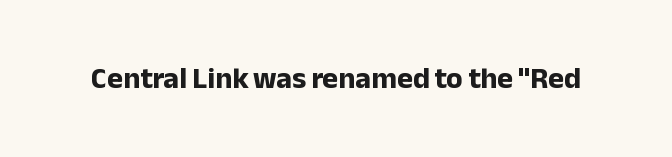
The image shows 30 px bold sans-serif type, upright; set normal letter spacing, not underlined; low stroke contrast and a medium x-height.
